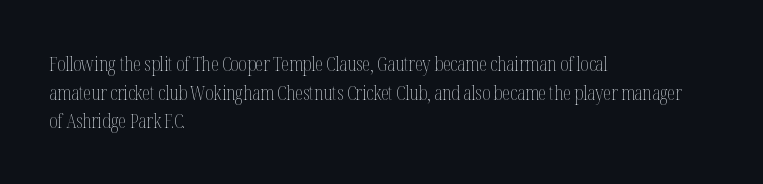
{"italic": "no", "bold": "no", "underline": "no", "align": "left", "line_spacing": "normal", "line_spacing_ratio": 1.43, "letter_spacing": "normal", "letter_spacing_em": 0.0, "glyph_px": 20}
